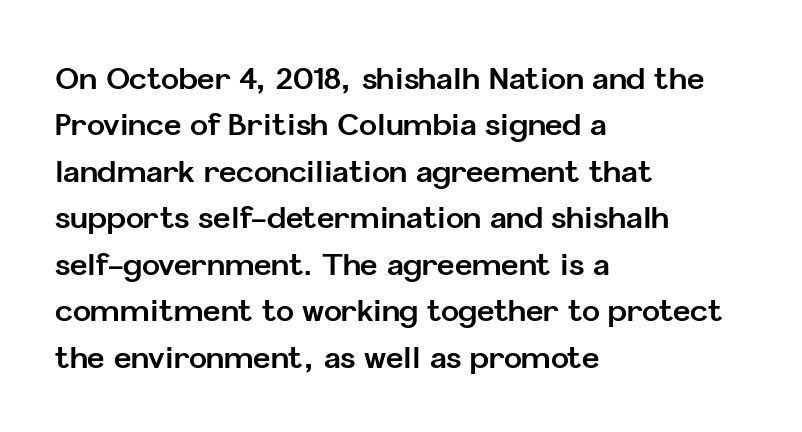
Underline: absent. Heavy, bold letterforms. The text was rendered using a sans face with plain stroke endings. The gaps between neighbouring characters are ordinary and unremarkable. The face used here is proportionally spaced, like ordinary book or web type. Ascenders rise straight up at ninety degrees.
